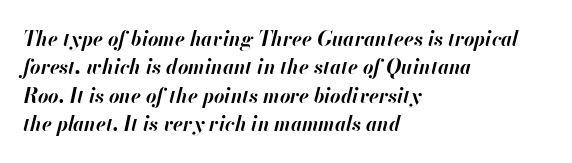
The image shows 20 px bold type, italic (leaning right); set left-aligned, normal line spacing (1.42x), normal letter spacing, not underlined.
